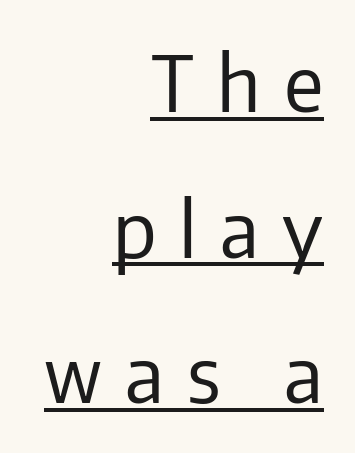
The image shows 77 px regular-weight sans-serif type, upright; set right-aligned, line spacing 1.89x, unusually wide letter spacing (+0.3 em), underlined; low stroke contrast and a medium x-height.
